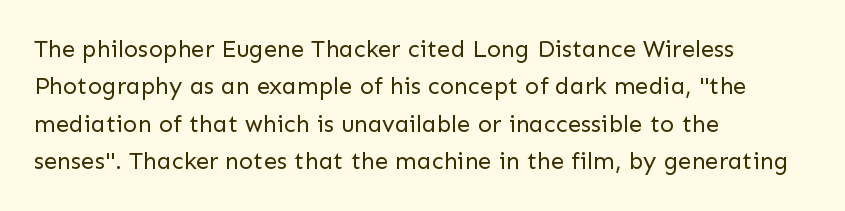
Q: Is the text bold? A: No.
Q: Is the text italic (slanted)? A: No, it is upright.
Q: Is the text underlined? A: No.
Q: How is the paragraph aligned? A: Left-aligned.
Q: Is the spacing between letters normal or unusually wide? A: Normal.
Q: Is the spacing between lines tight, normal or loose? A: Normal.
